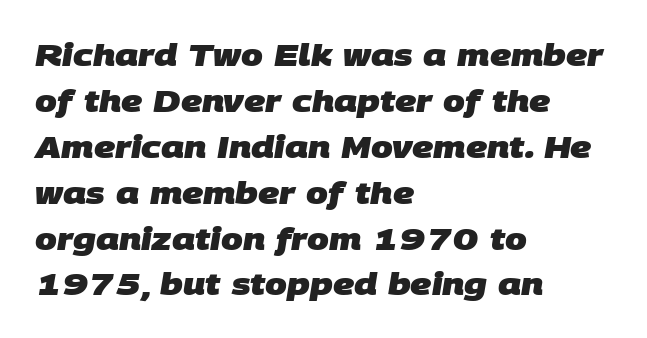
The image shows 31 px heavy sans-serif type; set left-aligned, normal line spacing (1.48x), normal letter spacing, not underlined; low stroke contrast and a large x-height.
